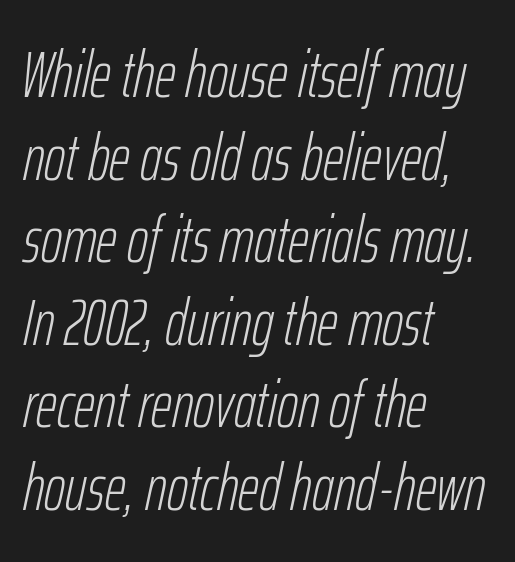
Horizontally, the lines are justified to the leading edge only. Spacing verdict: proportional, widths tailored to each character. The rows are spaced the way most documents space them. A clean baseline with only descenders dipping below it. No letter is thick-stroked: the sample isn't bold.
